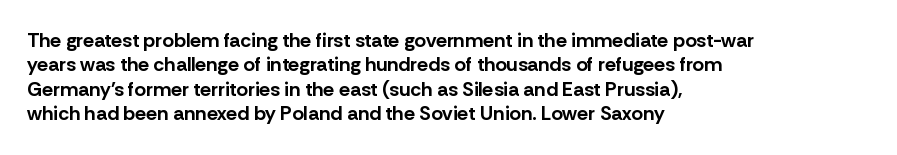
Q: Is the text bold? A: Yes.
Q: Is the text italic (slanted)? A: No, it is upright.
Q: Is the text underlined? A: No.
Q: How is the paragraph aligned? A: Left-aligned.
Q: Is the spacing between letters normal or unusually wide? A: Normal.
